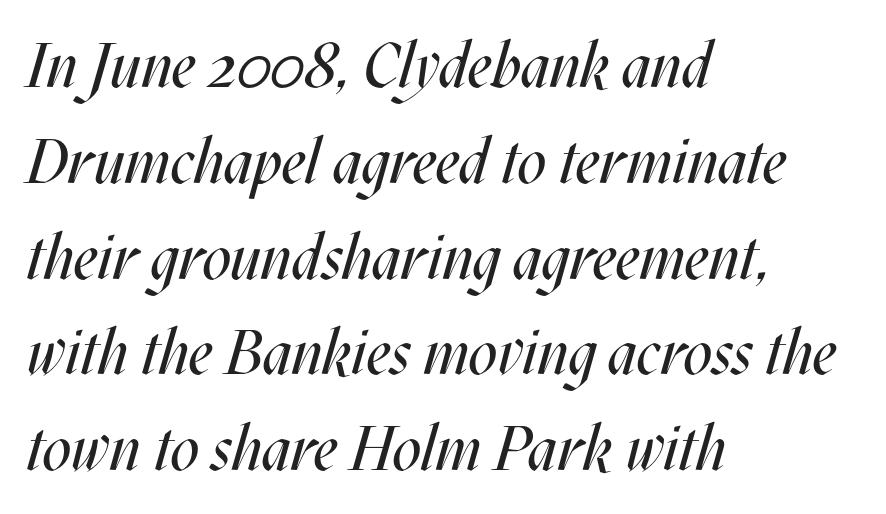
Q: Is the text bold? A: No.
Q: Is the text italic (slanted)? A: Yes, it leans right by about 17 degrees.
Q: Is the text underlined? A: No.
Q: How is the paragraph aligned? A: Left-aligned.
Q: Is the spacing between letters normal or unusually wide? A: Normal.
Q: Is the spacing between lines tight, normal or loose? A: Normal.
Q: Width (condensed, normal, or wide)? A: Condensed.
Q: Stroke contrast? A: Medium.
Q: x-height? A: Large.
Q: Monospaced? A: No.
